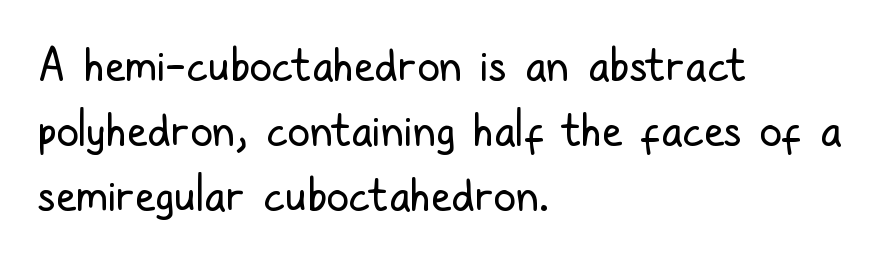
The image shows 45 px regular-weight, condensed sans-serif type, upright; set left-aligned, normal line spacing (1.45x), normal letter spacing, not underlined; low stroke contrast and a medium x-height.
